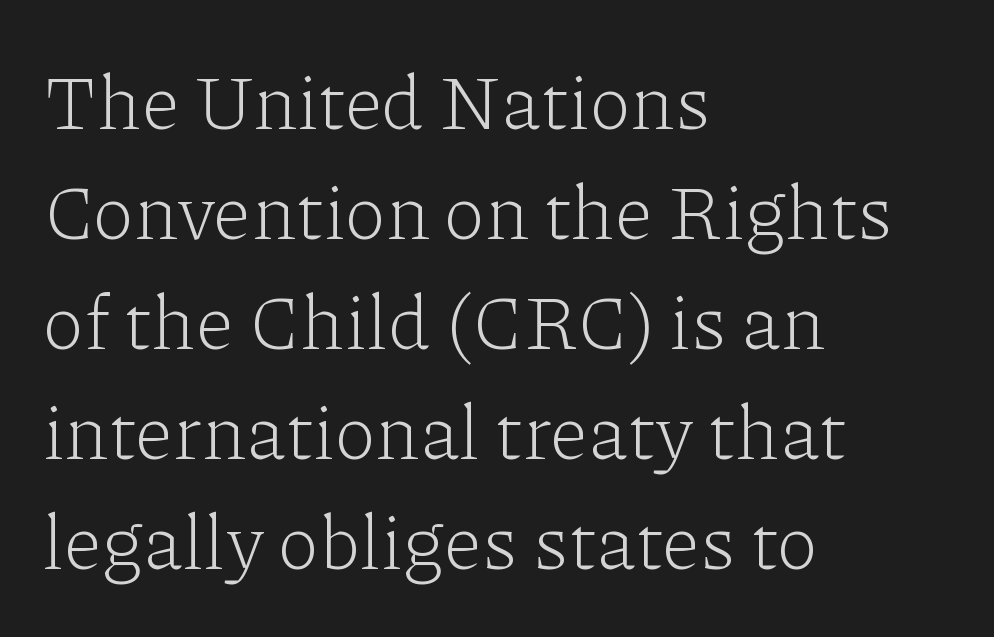
The image shows 77 px light serif type, upright; set left-aligned, normal line spacing (1.43x), normal letter spacing, not underlined; low stroke contrast and a medium x-height.
